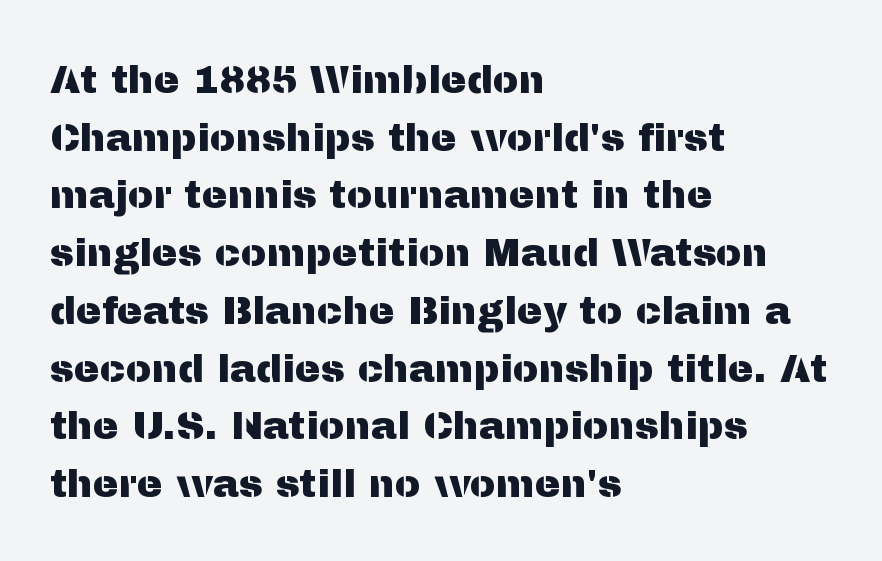
Ascenders rise straight up at ninety degrees. Looks like regular typesetting: each glyph gets only the width it needs. Unmarked baselines from the first word to the last. Casual observation: everything's shoved over to the left. The designer left line spacing at the default.
